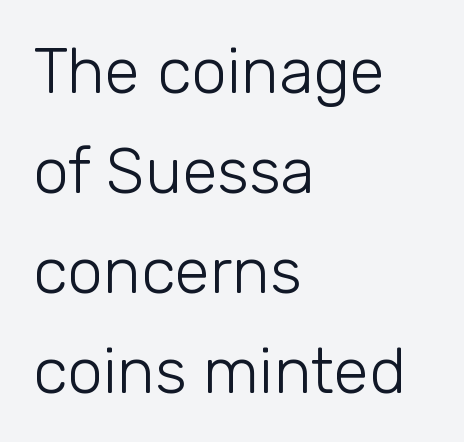
{"serif": "no", "italic": "no", "bold": "no", "weight": "light", "width": "normal", "stroke_contrast": "low", "x_height": "medium", "monospaced": "no", "underline": "no", "align": "left", "line_spacing": "normal", "line_spacing_ratio": 1.56, "letter_spacing": "normal", "letter_spacing_em": 0.0, "glyph_px": 64}
